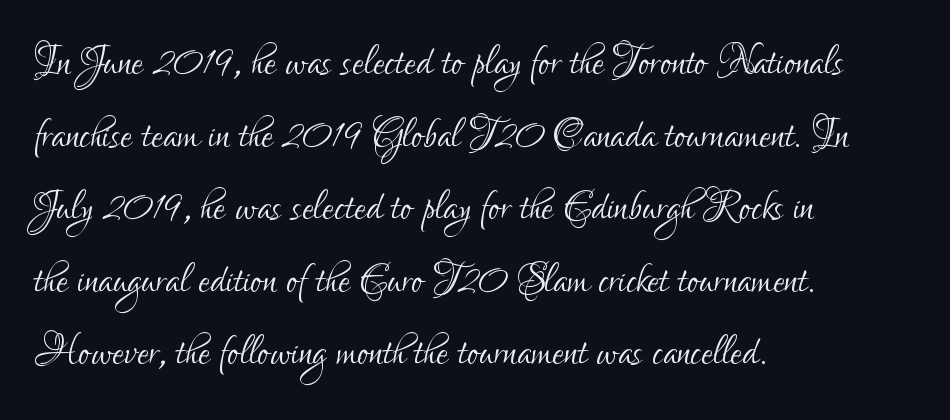
The strokes are not fattened; the text isn't bold. Whoever set this chose a conventional vertical rhythm. Decoration check: the copy has no underline. The letters carry no serifs — their stems end cleanly without finishing strokes.
